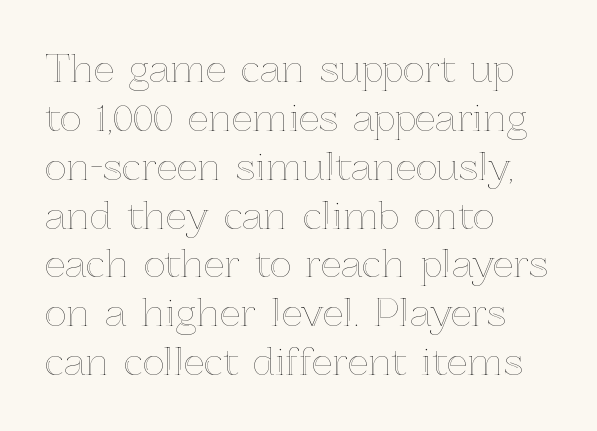
Posture: upright roman. Clear beneath every line of the passage. The rendering uses natural spacing where letterforms have individual widths. Inter-character spacing is left at the font's built-in metrics. Line beginnings align vertically; line endings do not.
